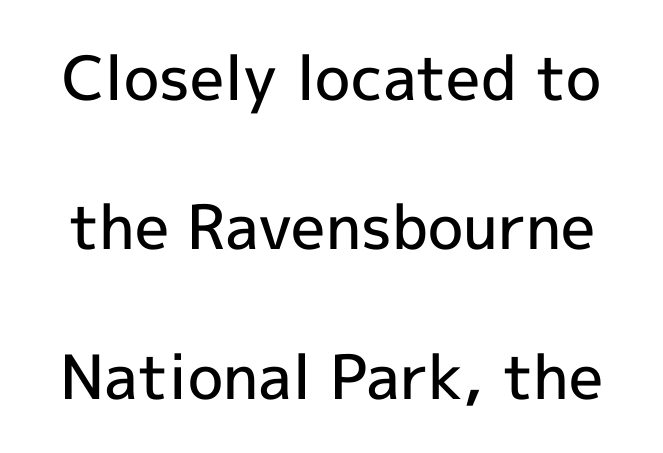
{"serif": "no", "italic": "no", "bold": "semi", "weight": "semibold", "width": "normal", "x_height": "medium", "monospaced": "no", "underline": "no", "line_spacing": "loose", "line_spacing_ratio": 2.45, "letter_spacing": "normal", "letter_spacing_em": 0.0, "glyph_px": 61}
